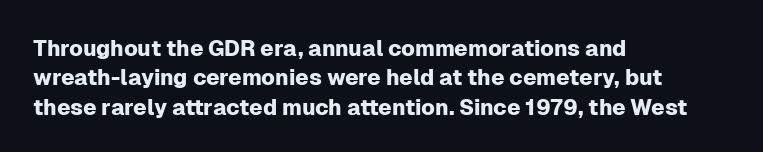
{"italic": "no", "underline": "no", "align": "left", "line_spacing": "normal", "line_spacing_ratio": 1.33, "letter_spacing": "normal", "letter_spacing_em": 0.0, "glyph_px": 22}
